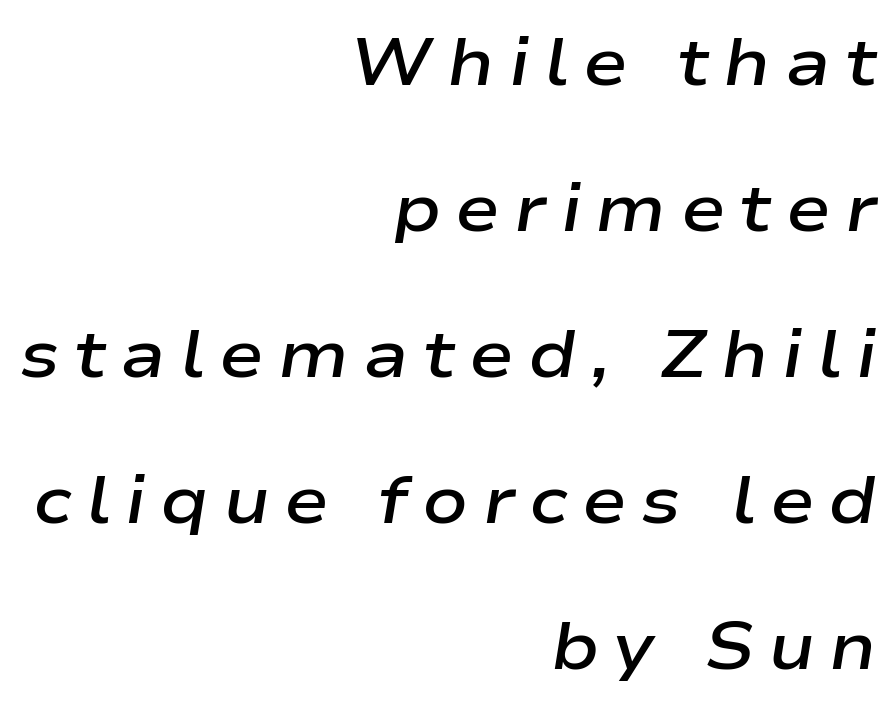
The image shows 67 px semibold, wide type, italic (leaning right); set right-aligned, loose line spacing (2.18x), unusually wide letter spacing (+0.21 em), not underlined; low stroke contrast and a medium x-height.
